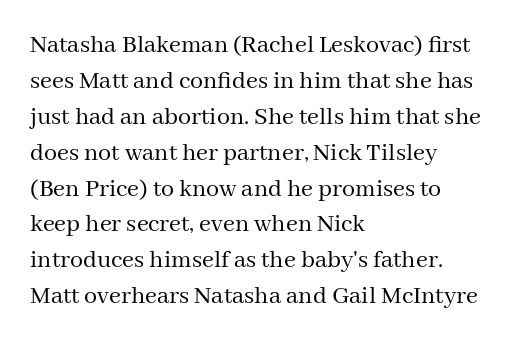
Q: Is the text bold? A: No.
Q: Is the text italic (slanted)? A: No, it is upright.
Q: Is the text underlined? A: No.
Q: How is the paragraph aligned? A: Left-aligned.
Q: Is the spacing between letters normal or unusually wide? A: Normal.
Q: Is the spacing between lines tight, normal or loose? A: Normal.
